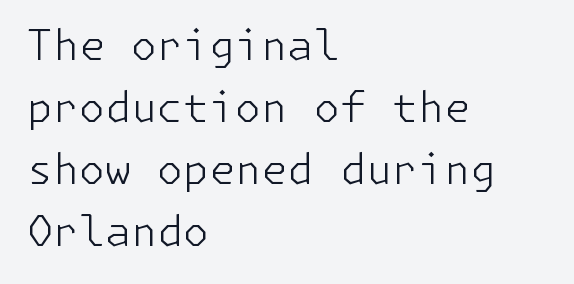
{"serif": "no", "italic": "no", "bold": "no", "weight": "light", "width": "normal", "stroke_contrast": "low", "x_height": "medium", "underline": "no", "align": "left", "line_spacing": "normal", "line_spacing_ratio": 1.48, "letter_spacing": "normal", "letter_spacing_em": 0.0, "glyph_px": 42}
